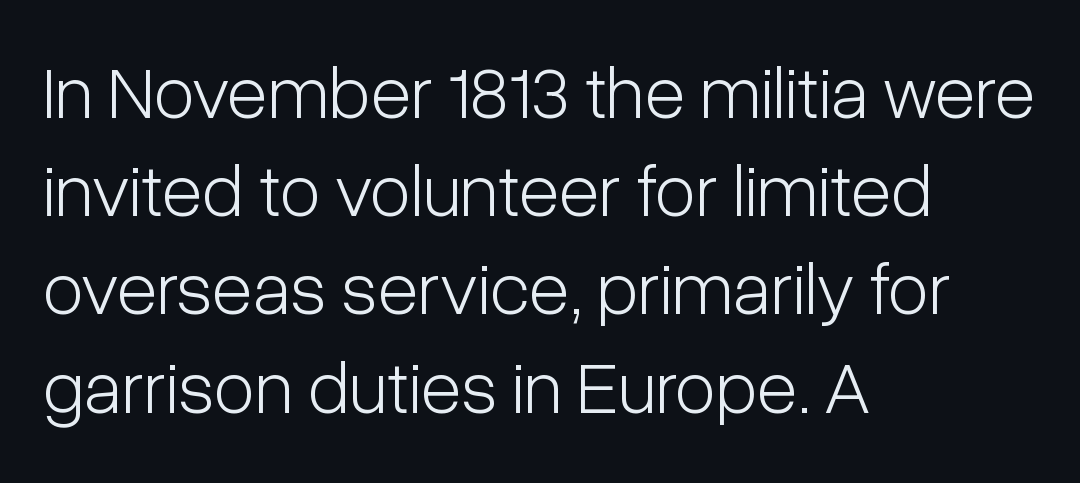
{"serif": "no", "italic": "no", "bold": "no", "weight": "light", "width": "condensed", "stroke_contrast": "low", "x_height": "medium", "monospaced": "no", "underline": "no", "align": "left", "line_spacing": "normal", "line_spacing_ratio": 1.31, "letter_spacing": "normal", "letter_spacing_em": 0.0, "glyph_px": 75}
